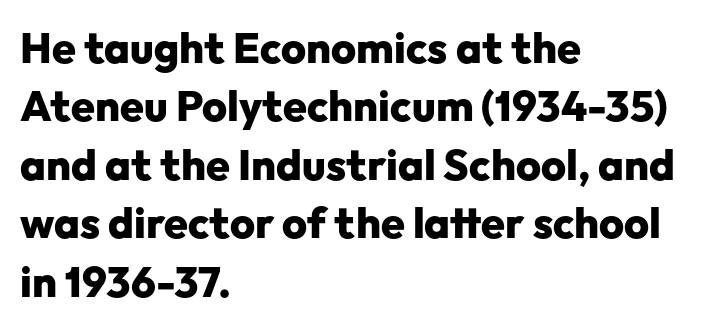
{"serif": "no", "italic": "no", "bold": "yes", "weight": "heavy", "width": "normal", "stroke_contrast": "low", "x_height": "medium", "monospaced": "no", "underline": "no", "align": "left", "line_spacing": "normal", "line_spacing_ratio": 1.36, "letter_spacing": "normal", "letter_spacing_em": 0.0, "glyph_px": 43}
